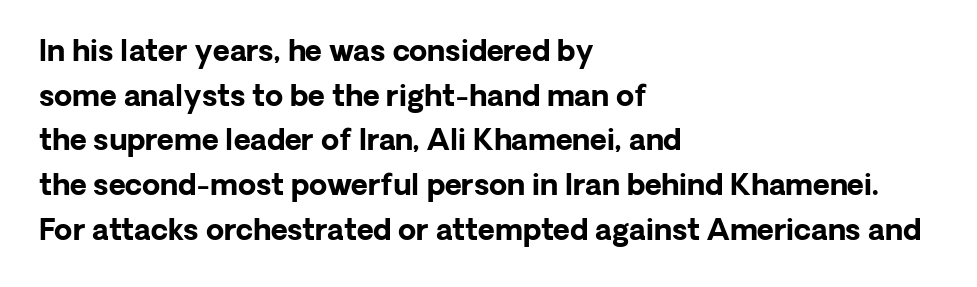
A typesetter would call this proportional, since set widths differ per character. In terms of letterspacing, this is plain default setting. The passage shown is typeset with a sans-serif family. The foot of each line stays bare and open. Line spacing here is normal.
